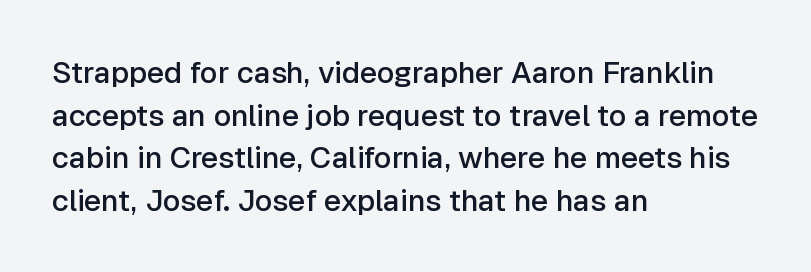
Is this a sans? Yes — the strokes have no serifs. Caption: multi-line text, flush left, ragged right. These lines are rendered in a variable-pitch font. This block has exactly the height ordinary leading produces.
